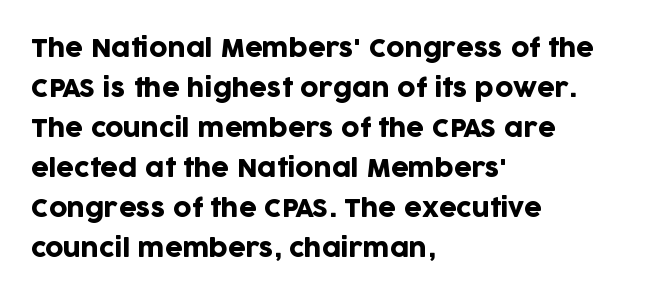
Q: Is the text italic (slanted)? A: No, it is upright.
Q: Is the text underlined? A: No.
Q: How is the paragraph aligned? A: Left-aligned.
Q: Is the spacing between letters normal or unusually wide? A: Normal.
Q: Is the spacing between lines tight, normal or loose? A: Normal.
